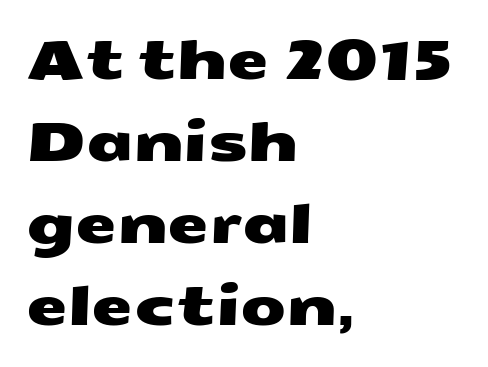
The image shows 53 px wide sans-serif type; set left-aligned, normal line spacing (1.55x), normal letter spacing, not underlined; medium stroke contrast and a medium x-height.
